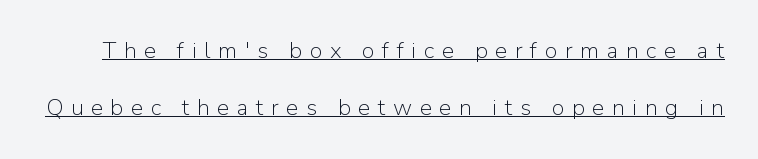
{"italic": "no", "bold": "no", "underline": "yes", "line_spacing": "loose", "line_spacing_ratio": 2.48, "letter_spacing": "wide", "letter_spacing_em": 0.33, "glyph_px": 23}
